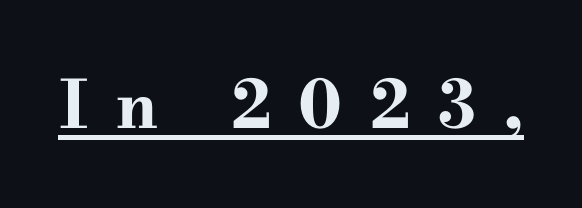
Q: Is the text bold? A: Yes.
Q: Is the text italic (slanted)? A: No, it is upright.
Q: Is the typeface a serif or a sans-serif typeface? A: Serif.
Q: Is the text underlined? A: Yes.
Q: Is the spacing between letters normal or unusually wide? A: Unusually wide.
Q: Width (condensed, normal, or wide)? A: Wide.
Q: Stroke contrast? A: High.
Q: x-height? A: Small.
Q: Monospaced? A: No.
